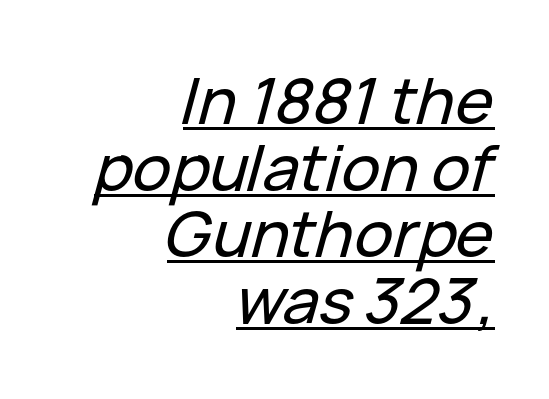
{"italic": "yes", "lean": "right", "slant_degrees": 15, "width": "normal", "stroke_contrast": "low", "x_height": "medium", "monospaced": "no", "underline": "yes", "align": "right", "line_spacing": "tight", "line_spacing_ratio": 1.04, "letter_spacing": "normal", "letter_spacing_em": 0.0, "glyph_px": 64}
